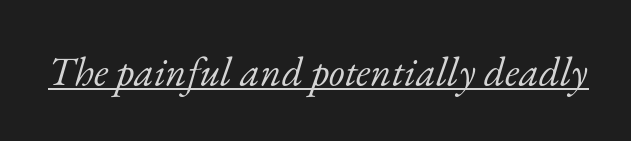
The image shows 41 px light serif type, italic (leaning right); set normal letter spacing, underlined; low stroke contrast and a small x-height.
